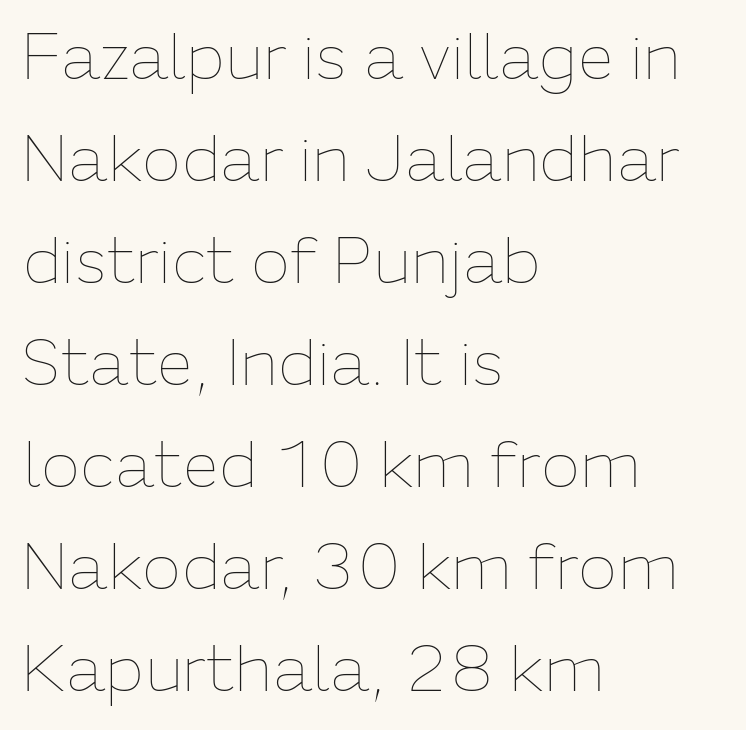
Q: Is the text bold? A: No.
Q: Is the text italic (slanted)? A: No, it is upright.
Q: Is the text underlined? A: No.
Q: How is the paragraph aligned? A: Left-aligned.
Q: Is the spacing between letters normal or unusually wide? A: Normal.
Q: Is the spacing between lines tight, normal or loose? A: Normal.
Q: Width (condensed, normal, or wide)? A: Normal.
Q: Stroke contrast? A: Low.
Q: x-height? A: Medium.
Q: Monospaced? A: No.
